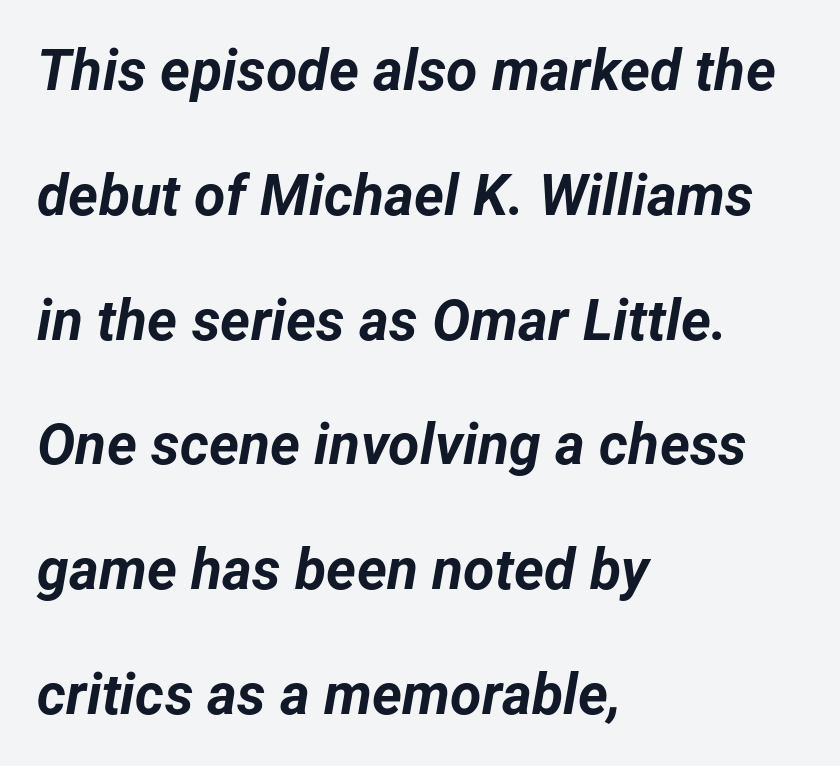
{"italic": "yes", "lean": "right", "slant_degrees": 12, "bold": "yes", "weight": "bold", "width": "normal", "stroke_contrast": "low", "x_height": "medium", "monospaced": "no", "underline": "no", "align": "left", "line_spacing": "loose", "line_spacing_ratio": 2.19, "letter_spacing": "normal", "letter_spacing_em": 0.0, "glyph_px": 57}
